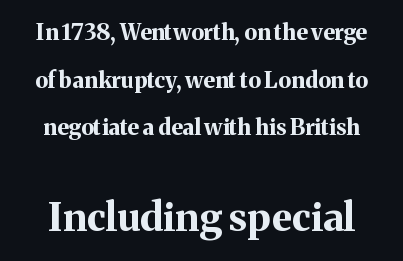
{"serif": "yes", "italic": "no", "bold": "yes", "weight": "bold", "width": "normal", "stroke_contrast": "medium", "x_height": "medium", "monospaced": "no", "underline": "no", "line_spacing": "loose", "line_spacing_ratio": 2.17, "letter_spacing": "normal", "letter_spacing_em": 0.0, "larger_block": "second", "size_ratio": 1.77, "glyph_px": 39}
